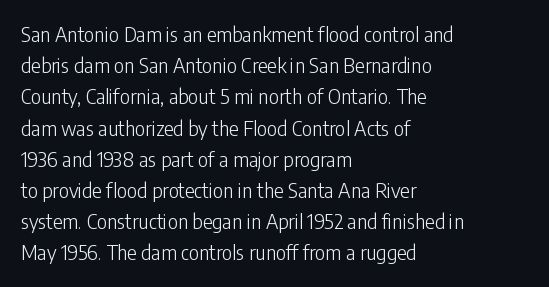
Q: Is the text bold? A: No.
Q: Is the text italic (slanted)? A: No, it is upright.
Q: Is the text underlined? A: No.
Q: How is the paragraph aligned? A: Left-aligned.
Q: Is the spacing between letters normal or unusually wide? A: Normal.
Q: Is the spacing between lines tight, normal or loose? A: Normal.
